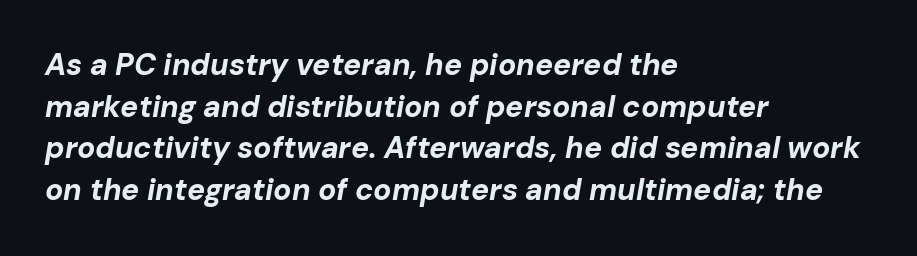
{"italic": "yes", "lean": "right", "slant_degrees": 10, "bold": "yes", "weight": "bold", "width": "normal", "stroke_contrast": "low", "x_height": "medium", "monospaced": "no", "underline": "no", "align": "left", "line_spacing": "normal", "line_spacing_ratio": 1.39, "letter_spacing": "normal", "letter_spacing_em": 0.0, "glyph_px": 30}
